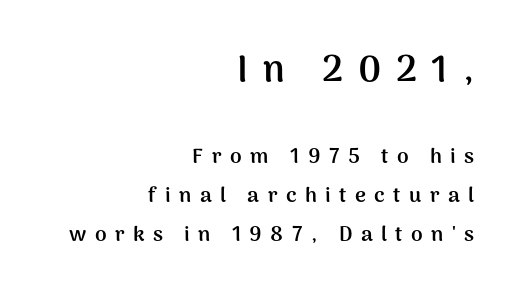
Weight check: bold — yes, fully. Visually the block forms a straight wall on the right and a jagged coastline on the left. A typesetter would label this face a sans. There is plenty of visible air inserted between adjacent glyphs.
